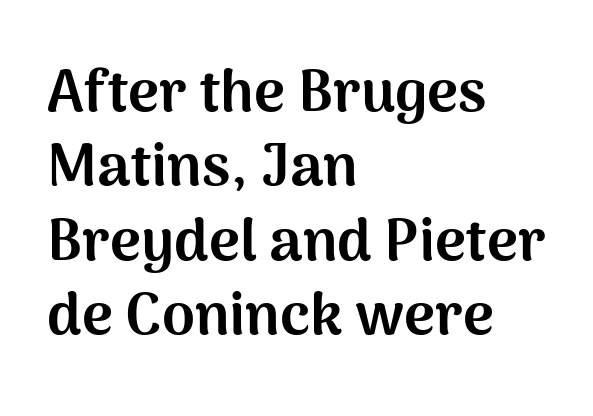
Q: Is the text bold? A: Yes.
Q: Is the text italic (slanted)? A: No, it is upright.
Q: Is the typeface a serif or a sans-serif typeface? A: Sans-serif.
Q: Is the text underlined? A: No.
Q: How is the paragraph aligned? A: Left-aligned.
Q: Is the spacing between letters normal or unusually wide? A: Normal.
Q: Is the spacing between lines tight, normal or loose? A: Normal.
Q: Width (condensed, normal, or wide)? A: Normal.
Q: Stroke contrast? A: Medium.
Q: x-height? A: Medium.
Q: Monospaced? A: No.
